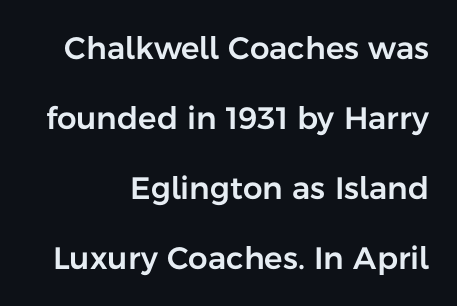
Each letter keeps its own natural width here, so spacing adapts to shape. The lettering holds an erect, upright posture throughout. Is this a sans? Yes — the strokes have no serifs. The baseline area is clear. Vertically, the passage feels expansive, rows floating well apart. Is the block centered? No — it sits flush against the right margin.
